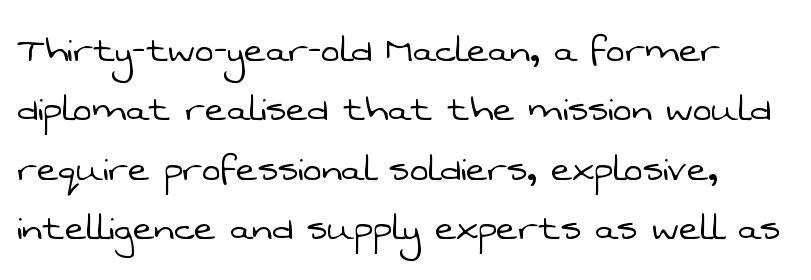
Q: Is the text bold? A: No.
Q: Is the typeface a serif or a sans-serif typeface? A: Sans-serif.
Q: Is the text underlined? A: No.
Q: Is the spacing between letters normal or unusually wide? A: Normal.
Q: Is the spacing between lines tight, normal or loose? A: Normal.
Q: Width (condensed, normal, or wide)? A: Normal.
Q: Stroke contrast? A: Low.
Q: x-height? A: Medium.
Q: Monospaced? A: No.
